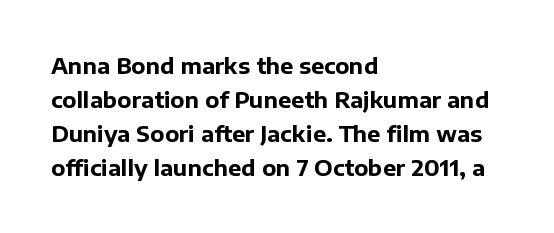
Underline: absent. Default kerning and tracking; the words read as compact shapes. Successive baselines arrive at the customary interval. You can tell it's not italic because the verticals are truly vertical. One-word summary of the alignment: left. These lines carry a lot of weight — the face is fully bold.
